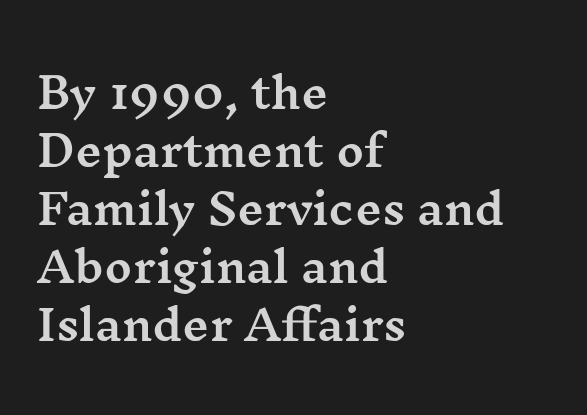
The image shows 42 px wide serif type, upright; set left-aligned, normal line spacing (1.38x), normal letter spacing, not underlined; medium stroke contrast and a medium x-height.
